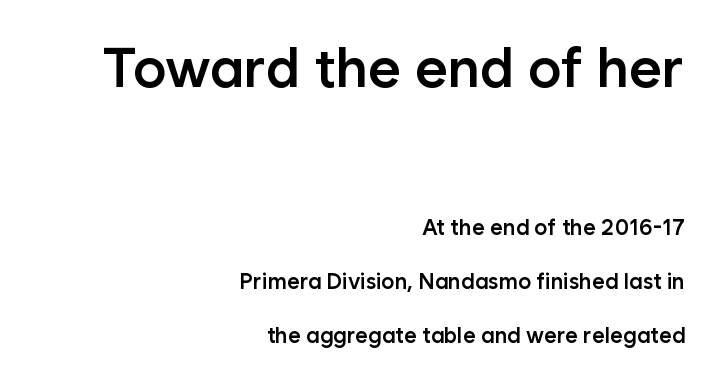
The image shows 56 px semibold sans-serif type, upright; set right-aligned, loose line spacing (2.44x), normal letter spacing, not underlined; the first (top) block is 2.55x larger; low stroke contrast and a medium x-height.
